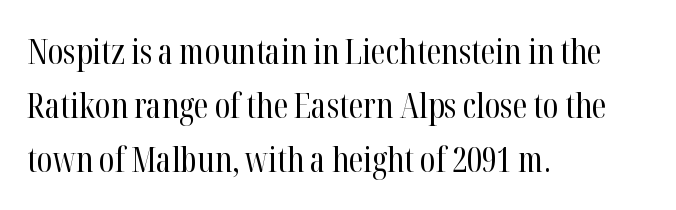
Q: Is the text bold? A: No.
Q: Is the text italic (slanted)? A: No, it is upright.
Q: Is the typeface a serif or a sans-serif typeface? A: Serif.
Q: Is the text underlined? A: No.
Q: How is the paragraph aligned? A: Left-aligned.
Q: Is the spacing between letters normal or unusually wide? A: Normal.
Q: Is the spacing between lines tight, normal or loose? A: Normal.
Q: Width (condensed, normal, or wide)? A: Condensed.
Q: Stroke contrast? A: High.
Q: x-height? A: Medium.
Q: Monospaced? A: No.
